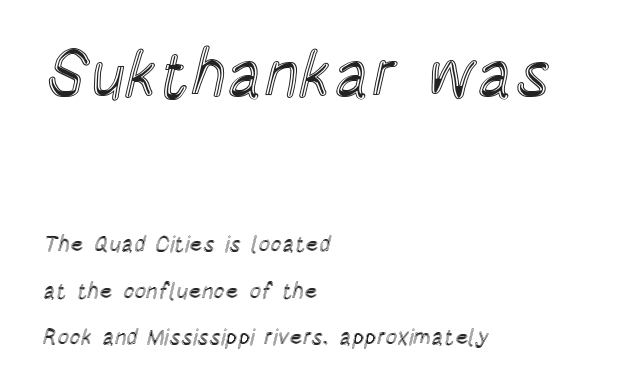
The image shows 66 px condensed type; set left-aligned, loose line spacing (2.1x), normal letter spacing, not underlined; the first (top) block is 3.0x larger; a large x-height.
